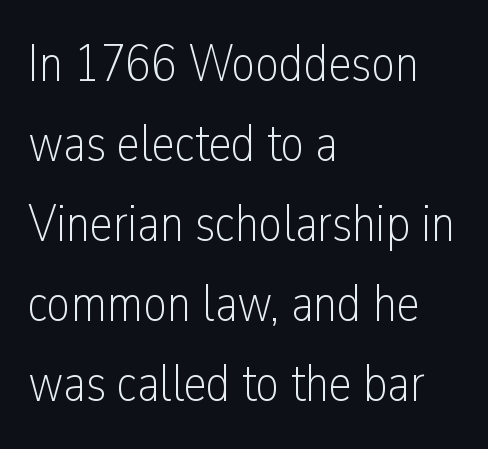
{"serif": "no", "italic": "no", "bold": "no", "weight": "light", "width": "condensed", "stroke_contrast": "low", "x_height": "medium", "monospaced": "no", "underline": "no", "align": "left", "line_spacing": "normal", "line_spacing_ratio": 1.54, "letter_spacing": "normal", "letter_spacing_em": 0.0, "glyph_px": 52}
